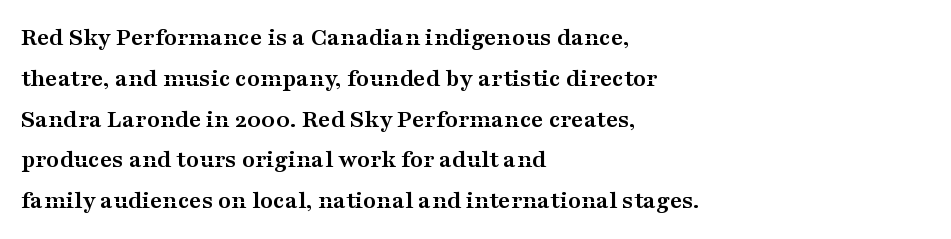
{"italic": "no", "bold": "yes", "underline": "no", "align": "left", "line_spacing": "normal", "line_spacing_ratio": 1.57, "letter_spacing": "normal", "letter_spacing_em": 0.0, "glyph_px": 26}
